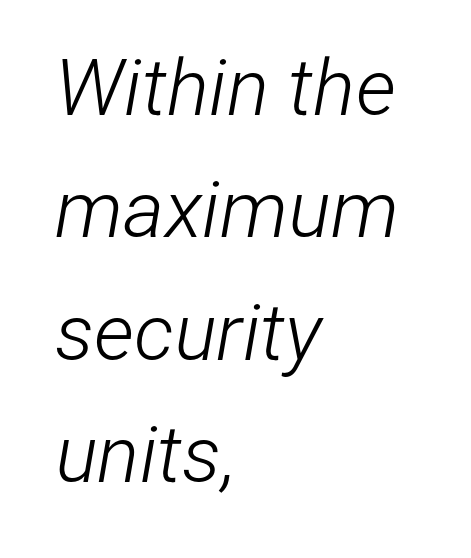
The image shows 79 px light, condensed type, italic (leaning right); set left-aligned, normal line spacing (1.55x), normal letter spacing, not underlined; low stroke contrast and a medium x-height.
